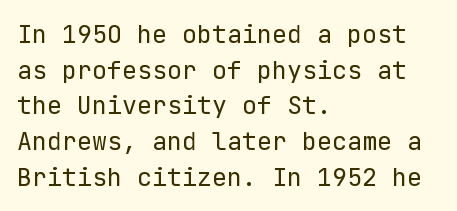
The image shows 25 px text type, upright; set left-aligned, normal line spacing (1.43x), normal letter spacing, not underlined.
